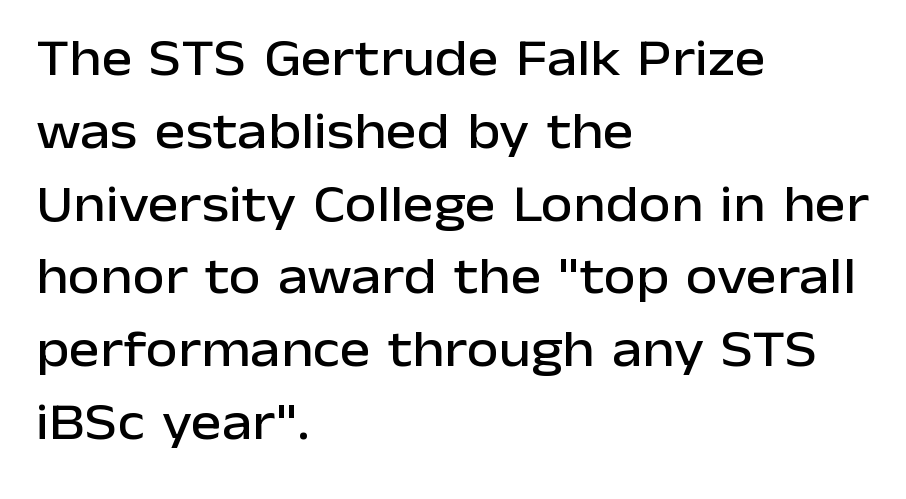
The designer left line spacing at the default. Stroke terminals: plain, sans-serif. This is roman type, the default non-slanted kind. The words here are not underlined. Line starts are locked; line ends wander. A typesetter would call this proportional, since set widths differ per character.
